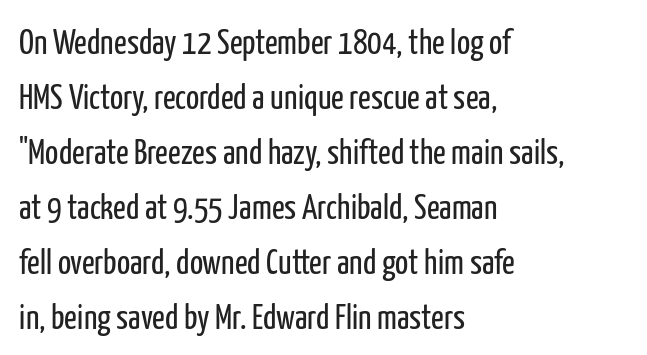
Q: Is the text bold? A: No.
Q: Is the text italic (slanted)? A: No, it is upright.
Q: Is the typeface a serif or a sans-serif typeface? A: Sans-serif.
Q: Is the text underlined? A: No.
Q: How is the paragraph aligned? A: Left-aligned.
Q: Is the spacing between letters normal or unusually wide? A: Normal.
Q: Is the spacing between lines tight, normal or loose? A: Normal.
Q: Width (condensed, normal, or wide)? A: Condensed.
Q: Stroke contrast? A: Low.
Q: x-height? A: Medium.
Q: Monospaced? A: No.
